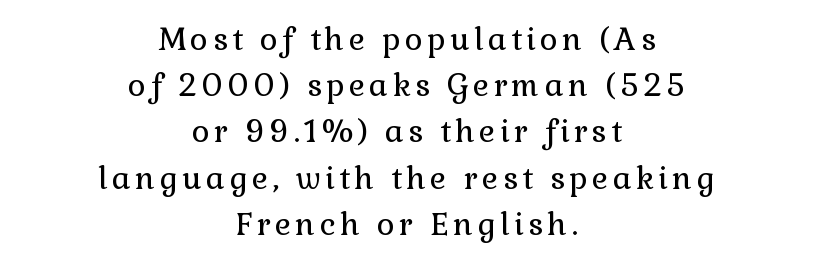
{"serif": "yes", "italic": "no", "bold": "no", "weight": "regular", "width": "normal", "x_height": "medium", "monospaced": "no", "underline": "no", "align": "center", "line_spacing": "normal", "line_spacing_ratio": 1.49, "glyph_px": 31}
